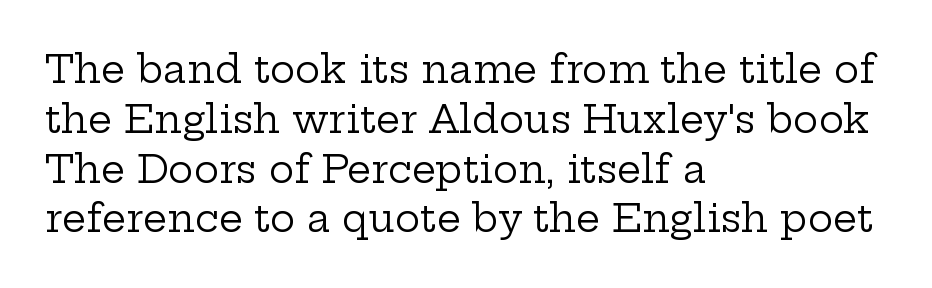
The image shows 38 px regular-weight, wide serif type, upright; set left-aligned, normal line spacing (1.31x), normal letter spacing, not underlined; low stroke contrast and a medium x-height.
